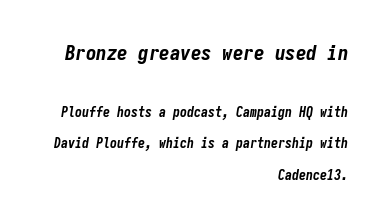
Rule under the text: the space is simply empty. Set as a true bold cut, around the 700 mark. In terms of letterspacing, this is plain default setting. The more generous point size was reserved for the upper chunk. Short and long lines alike share a common ending point at right. These lines were composed using italics.
